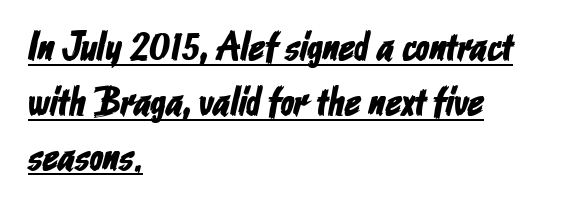
The image shows 40 px condensed sans-serif type; set left-aligned, normal line spacing (1.37x), normal letter spacing, underlined; low stroke contrast and a medium x-height.
